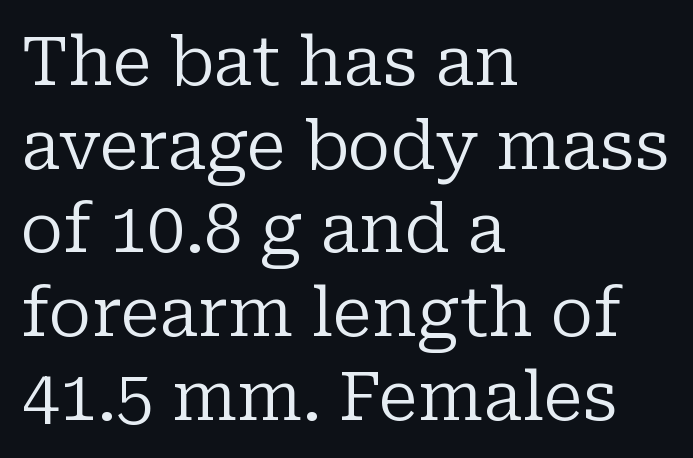
{"serif": "yes", "italic": "no", "bold": "no", "weight": "regular", "width": "normal", "stroke_contrast": "low", "x_height": "medium", "monospaced": "no", "underline": "no", "align": "left", "line_spacing_ratio": 1.23, "letter_spacing": "normal", "letter_spacing_em": 0.0, "glyph_px": 68}
